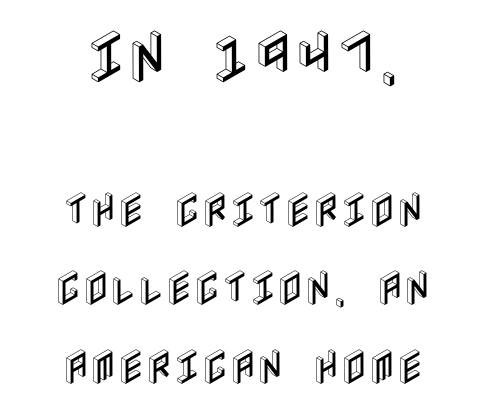
Q: Is the text italic (slanted)? A: No, it is upright.
Q: Is the text underlined? A: No.
Q: How is the paragraph aligned? A: Centered.
Q: Is the spacing between letters normal or unusually wide? A: Normal.
Q: Is the spacing between lines tight, normal or loose? A: Loose.
Q: Which block of text is set in a larger size, the first (top) or the second (bottom)? A: The first (top) one.
Q: Width (condensed, normal, or wide)? A: Condensed.
Q: x-height? A: Large.
